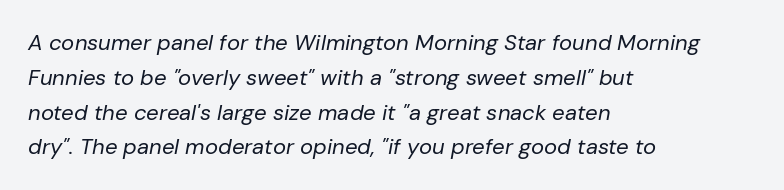
This is oblique type, the kind used for emphasis or titles. Rows of type keep a routine distance in the vertical direction. Only glyphs here, with clear space below each row. No extra ink here — the face is not bold. Nothing unusual about the tracking: characters are spaced as the font intends.
